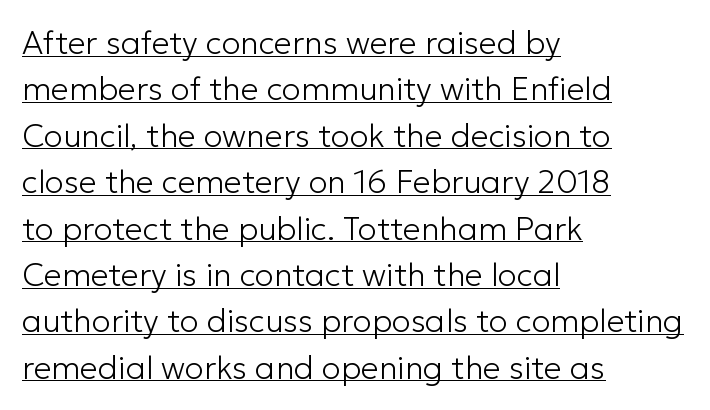
Underline: present. The tracking reads as untouched default to a designer's eye. Style check: upright. Varying glyph widths throughout — classic text-font behaviour.
